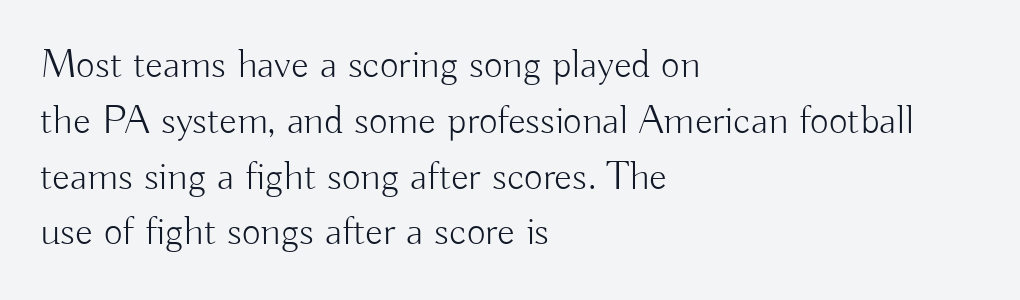
The image shows 41 px light sans-serif type, upright; set left-aligned, normal line spacing (1.36x), normal letter spacing, not underlined; low stroke contrast and a small x-height.
